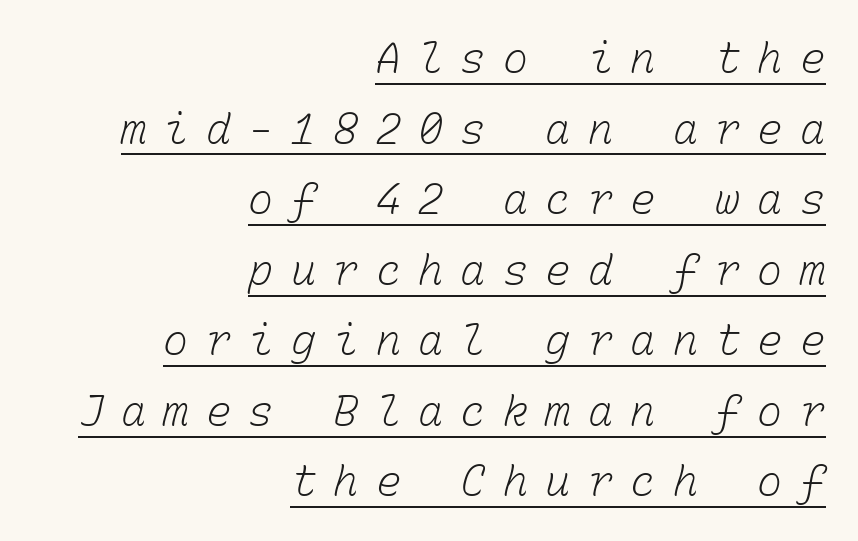
Q: Is the text bold? A: No.
Q: Is the text underlined? A: Yes.
Q: How is the paragraph aligned? A: Right-aligned.
Q: Is the spacing between letters normal or unusually wide? A: Unusually wide.
Q: Is the spacing between lines tight, normal or loose? A: Normal.
Q: Width (condensed, normal, or wide)? A: Normal.
Q: Stroke contrast? A: Low.
Q: x-height? A: Medium.
Q: Monospaced? A: Yes.
